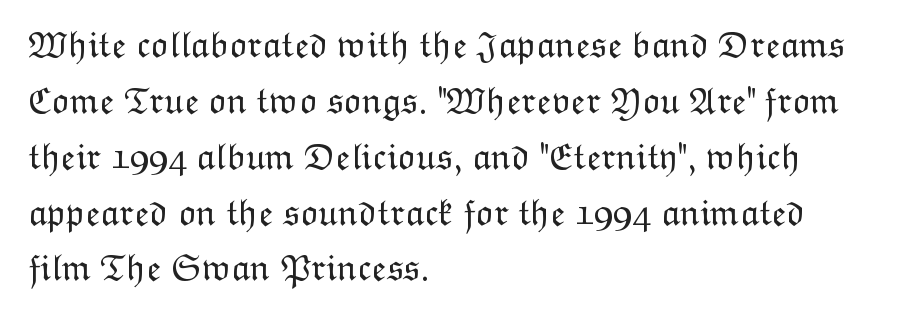
Q: Is the text bold? A: No.
Q: Is the text italic (slanted)? A: No, it is upright.
Q: Is the text underlined? A: No.
Q: How is the paragraph aligned? A: Left-aligned.
Q: Is the spacing between letters normal or unusually wide? A: Normal.
Q: Is the spacing between lines tight, normal or loose? A: Normal.
Q: Width (condensed, normal, or wide)? A: Normal.
Q: Stroke contrast? A: Low.
Q: x-height? A: Medium.
Q: Monospaced? A: No.
